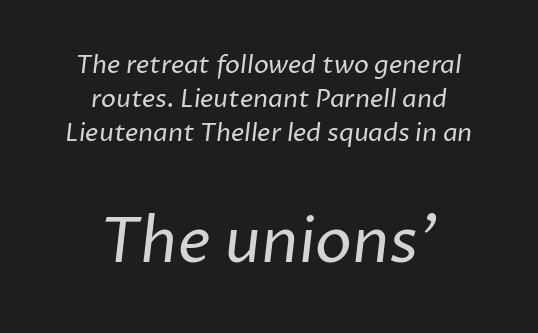
{"serif": "no", "bold": "no", "weight": "regular", "width": "normal", "stroke_contrast": "low", "x_height": "medium", "monospaced": "no", "underline": "no", "align": "center", "line_spacing": "normal", "line_spacing_ratio": 1.36, "letter_spacing": "normal", "letter_spacing_em": 0.0, "larger_block": "second", "size_ratio": 2.48, "glyph_px": 62}
